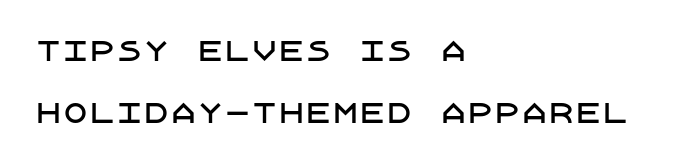
The image shows 27 px text type, upright; set left-aligned, loose line spacing (2.28x), normal letter spacing, not underlined.
